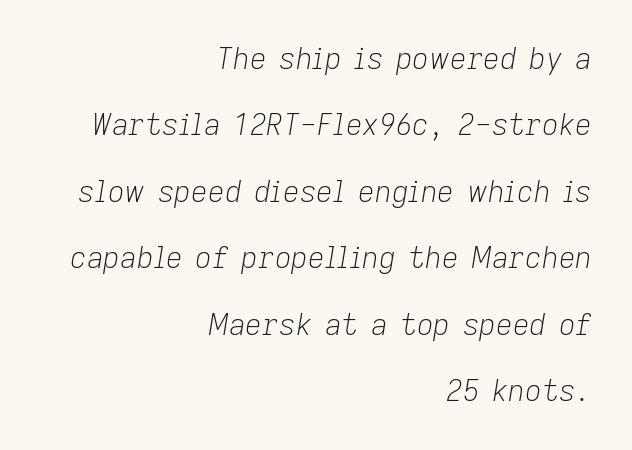
Notice the wide empty band between every row — that's loose leading. One-word summary of the alignment: right. Plain, unruled lines of type. You could call the tracking neutral — neither tight nor loose. Note the varied advance widths — an 'i' is clearly narrower than an 'm'.
